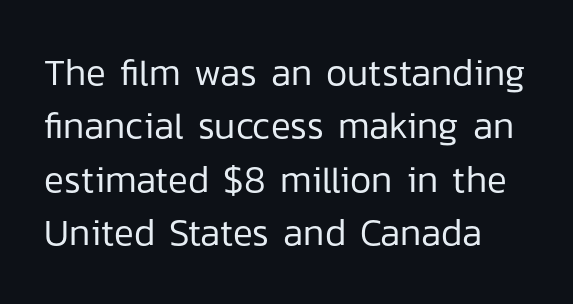
{"serif": "no", "italic": "no", "bold": "no", "weight": "regular", "width": "normal", "stroke_contrast": "low", "x_height": "medium", "monospaced": "no", "underline": "no", "line_spacing": "normal", "line_spacing_ratio": 1.44, "letter_spacing": "normal", "letter_spacing_em": 0.0, "glyph_px": 37}
